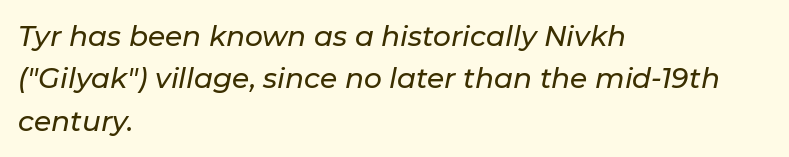
Underline: absent. Words appear dense and cohesive because spacing is normal. Observe the lean: these are italic letterforms. The passage is arranged the way most books set body copy — flush left.
